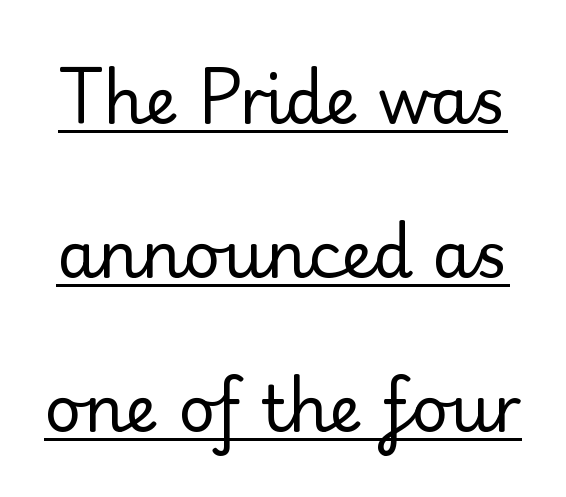
Q: Is the text bold? A: No.
Q: Is the text italic (slanted)? A: No, it is upright.
Q: Is the typeface a serif or a sans-serif typeface? A: Serif.
Q: Is the text underlined? A: Yes.
Q: Is the spacing between letters normal or unusually wide? A: Normal.
Q: Is the spacing between lines tight, normal or loose? A: Loose.
Q: Width (condensed, normal, or wide)? A: Normal.
Q: Stroke contrast? A: Low.
Q: x-height? A: Small.
Q: Monospaced? A: No.
